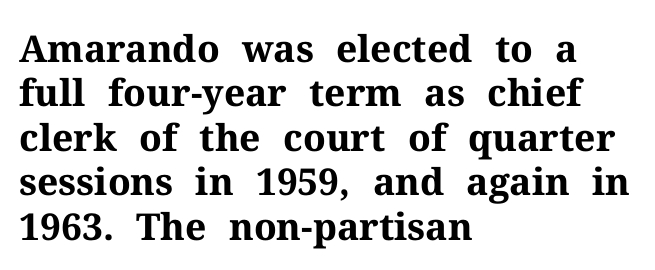
The paragraph shown leans on its left margin. These lines keep a tight, regular rhythm from letter to letter. It's the straight-up-and-down kind of type. Each letter's strokes conclude with small projecting serifs. Look at the stroke-to-counter ratio: heavy, a bold.
